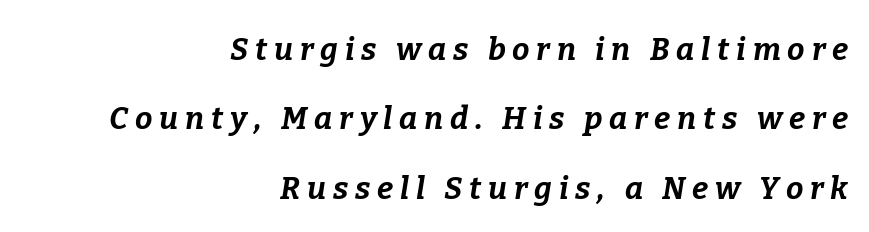
Q: Is the text bold? A: Yes.
Q: Is the text italic (slanted)? A: Yes, it leans right by about 9 degrees.
Q: Is the text underlined? A: No.
Q: How is the paragraph aligned? A: Right-aligned.
Q: Is the spacing between letters normal or unusually wide? A: Unusually wide.
Q: Is the spacing between lines tight, normal or loose? A: Loose.
Q: Width (condensed, normal, or wide)? A: Normal.
Q: Stroke contrast? A: Low.
Q: x-height? A: Medium.
Q: Monospaced? A: No.
